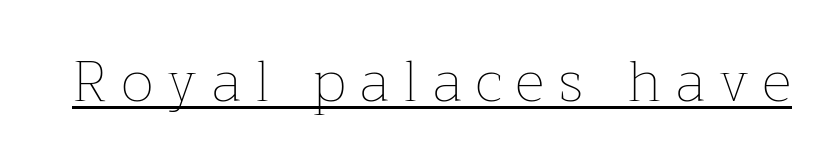
The image shows 57 px thin type, upright; set unusually wide letter spacing (+0.26 em), underlined; low stroke contrast and a medium x-height.
